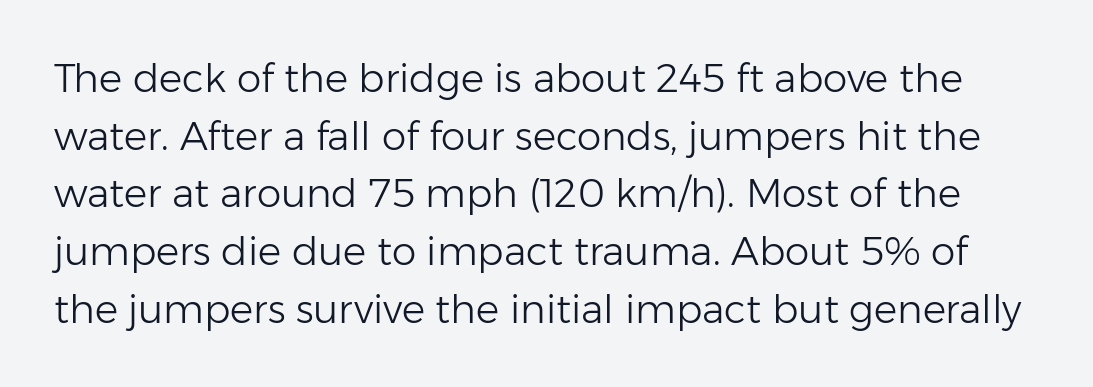
{"serif": "no", "italic": "no", "bold": "no", "weight": "light", "width": "normal", "stroke_contrast": "low", "x_height": "medium", "monospaced": "no", "underline": "no", "line_spacing": "normal", "line_spacing_ratio": 1.48, "letter_spacing": "normal", "letter_spacing_em": 0.0, "glyph_px": 39}
